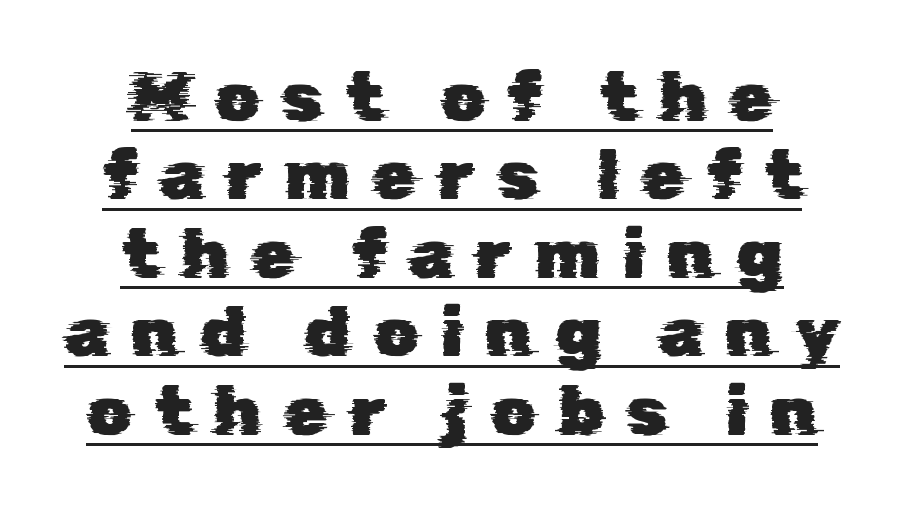
{"serif": "no", "width": "normal", "stroke_contrast": "low", "x_height": "medium", "monospaced": "no", "underline": "yes", "align": "center", "line_spacing": "tight", "line_spacing_ratio": 1.12, "letter_spacing": "wide", "letter_spacing_em": 0.32, "glyph_px": 70}
